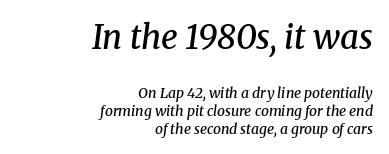
{"serif": "yes", "italic": "yes", "lean": "right", "slant_degrees": 8, "bold": "semi", "weight": "semibold", "width": "normal", "stroke_contrast": "medium", "x_height": "medium", "monospaced": "no", "underline": "no", "align": "right", "line_spacing": "normal", "line_spacing_ratio": 1.27, "letter_spacing": "normal", "letter_spacing_em": 0.0, "larger_block": "first", "size_ratio": 2.36, "glyph_px": 33}
